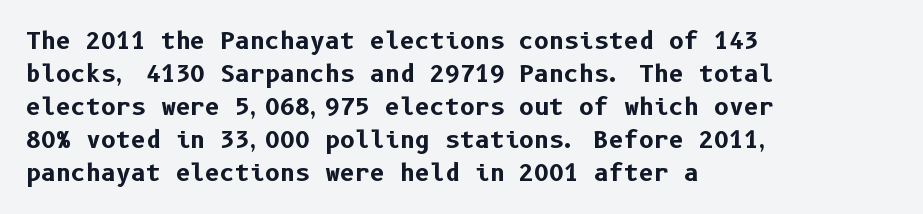
{"italic": "no", "bold": "yes", "underline": "no", "align": "left", "line_spacing": "normal", "line_spacing_ratio": 1.44, "letter_spacing": "normal", "letter_spacing_em": 0.0, "glyph_px": 23}
